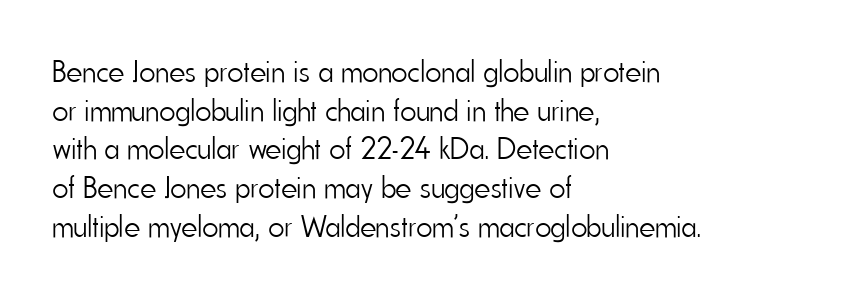
Character widths vary here, with narrow letters taking less room than wide ones. Summary of vertical rhythm: regular, with standard interline spacing. Unmarked baselines from the first word to the last. Think standard paragraph weight, or any step lighter than that. A roman cut, with each character standing at attention.
